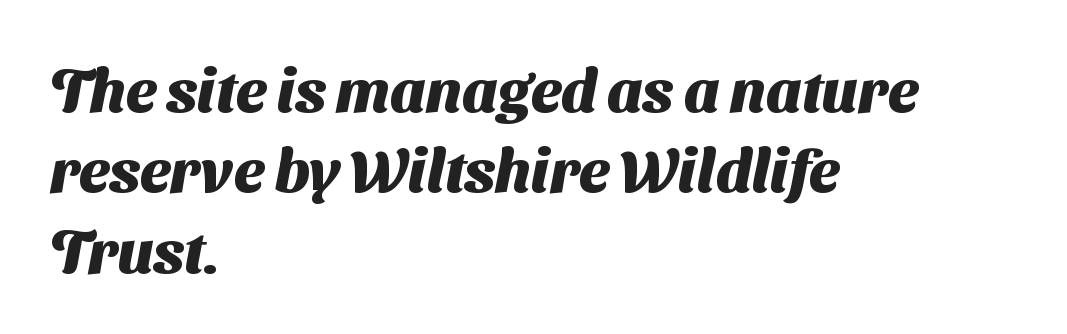
A typesetter would call this leading conventional body-copy spacing. The passage shown is typeset with a sans-serif family. This sample is left-justified, so line endings fall wherever the words run out. This sample has the flowing, uneven cadence of proportional lettering. Stroke thickness is high; the sample reads as a true bold.
